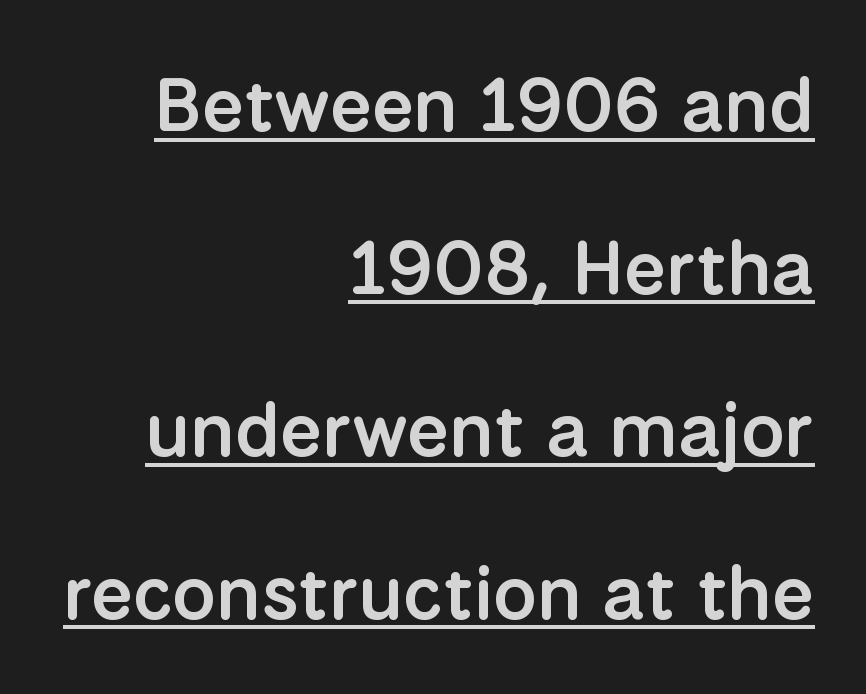
The image shows 76 px semibold sans-serif type, upright; set right-aligned, loose line spacing (2.14x), normal letter spacing, underlined; low stroke contrast and a medium x-height.
